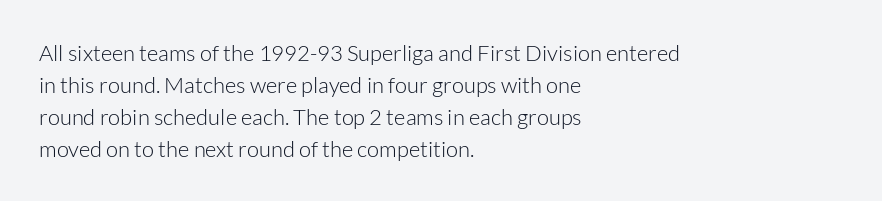
The image shows 22 px text type, upright; set left-aligned, normal line spacing (1.45x), normal letter spacing, not underlined.
